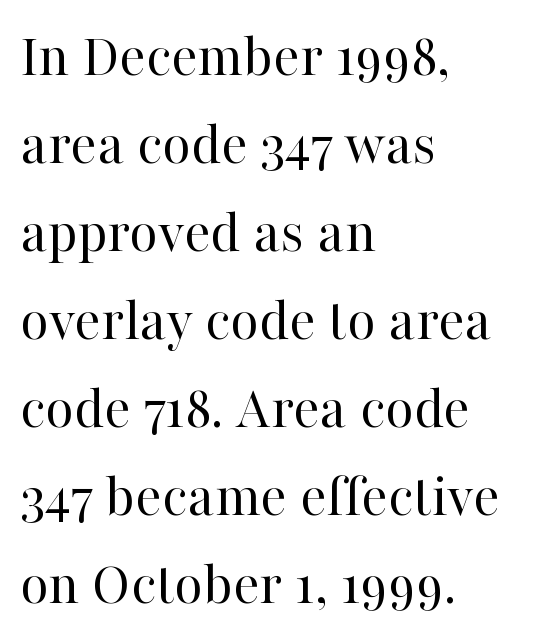
The image shows 62 px regular-weight serif type, upright; set left-aligned, normal line spacing (1.42x), normal letter spacing, not underlined; high stroke contrast and a medium x-height.
